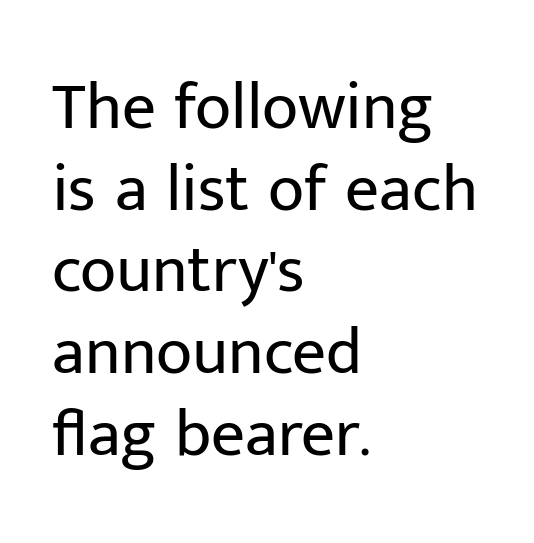
The image shows 67 px regular-weight sans-serif type, upright; set left-aligned, line spacing 1.22x, normal letter spacing, not underlined; low stroke contrast and a medium x-height.
